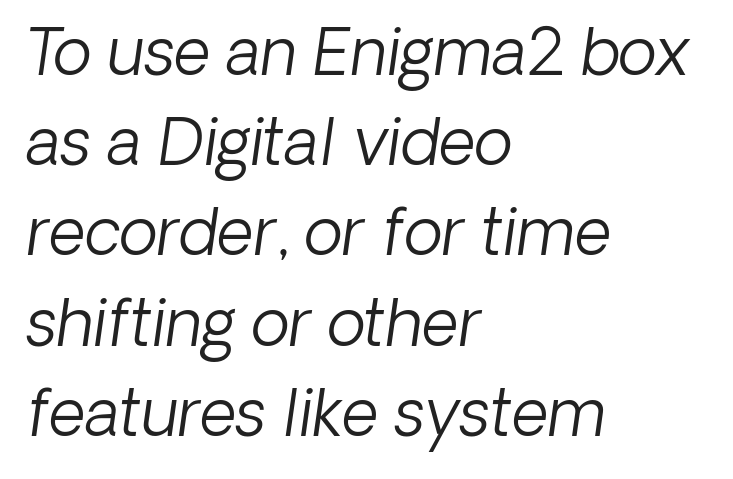
Q: Is the text bold? A: No.
Q: Is the text italic (slanted)? A: Yes, it leans right by about 8 degrees.
Q: Is the text underlined? A: No.
Q: How is the paragraph aligned? A: Left-aligned.
Q: Is the spacing between letters normal or unusually wide? A: Normal.
Q: Is the spacing between lines tight, normal or loose? A: Normal.
Q: Width (condensed, normal, or wide)? A: Normal.
Q: Stroke contrast? A: Low.
Q: x-height? A: Medium.
Q: Monospaced? A: No.
